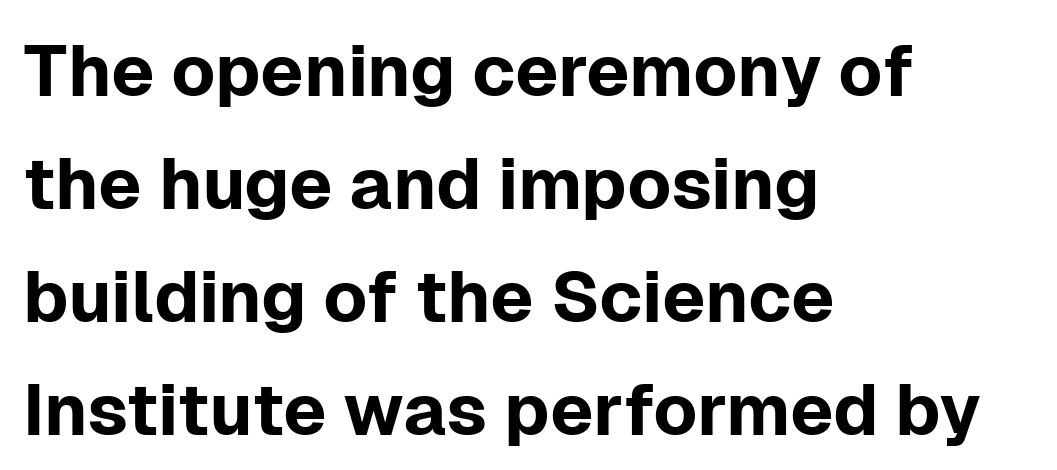
{"serif": "no", "italic": "no", "width": "normal", "stroke_contrast": "low", "x_height": "medium", "monospaced": "no", "underline": "no", "align": "left", "line_spacing": "normal", "line_spacing_ratio": 1.57, "letter_spacing": "normal", "letter_spacing_em": 0.0, "glyph_px": 72}
